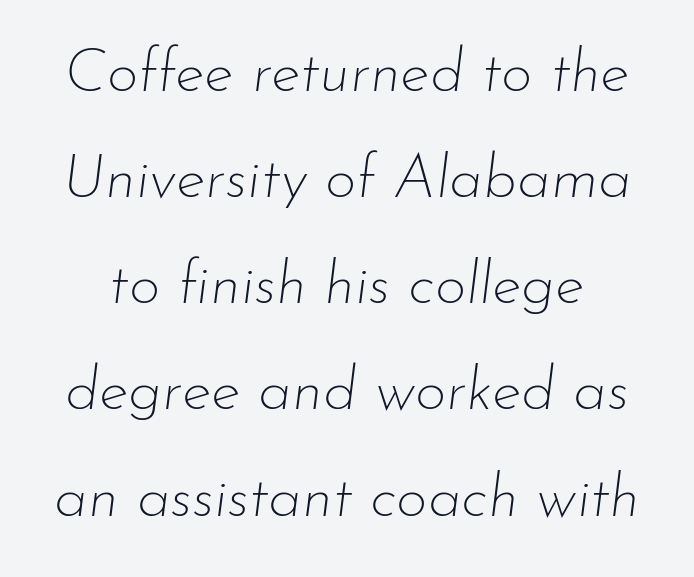
The image shows 61 px thin type, italic (leaning right); set line spacing 1.74x, normal letter spacing, not underlined; low stroke contrast and a small x-height.
